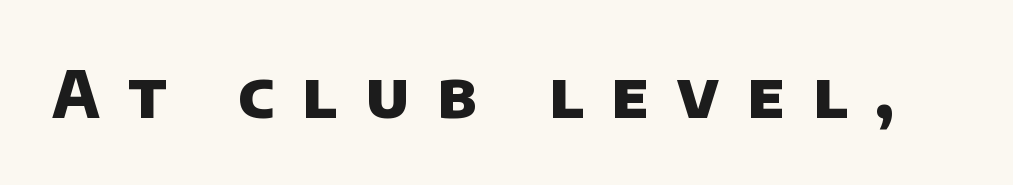
Do the characters align in a grid? No, the font is proportional. Honestly, there is no underline to notice here at all. Compared with an ordinary text face, these strokes are far heavier — a full bold. The rendering shows plain stroke endings on the letterforms — a sans-serif design. The letterforms stand isolated, each surrounded by extra space.
